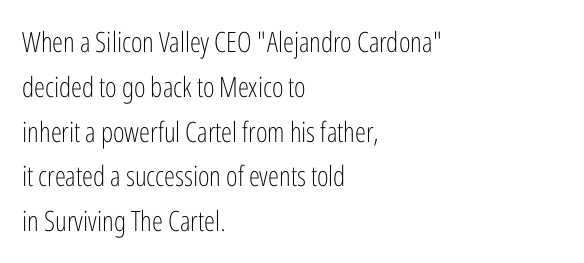
{"serif": "no", "italic": "no", "bold": "no", "weight": "light", "width": "condensed", "stroke_contrast": "low", "x_height": "medium", "monospaced": "no", "underline": "no", "align": "left", "line_spacing": "normal", "line_spacing_ratio": 1.6, "letter_spacing": "normal", "letter_spacing_em": 0.0, "glyph_px": 28}
